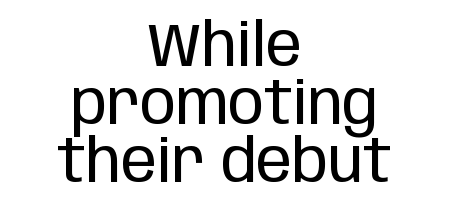
You can tell it's not italic because the verticals are truly vertical. A typesetter would call this proportional, since set widths differ per character. Look at the bottom of the vertical strokes: they stop flat, with no serifs. The specimen omits any rule beneath the text block's lines. Leading: reduced. Casual observation: everything's sitting right in the middle.
